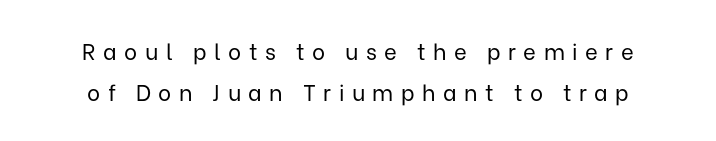
{"italic": "no", "bold": "no", "underline": "no", "align": "center", "line_spacing_ratio": 1.88, "letter_spacing": "wide", "letter_spacing_em": 0.34, "glyph_px": 22}
